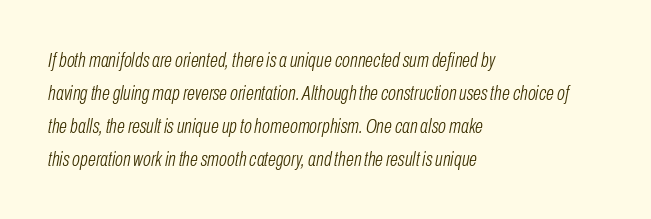
Baseline-to-baseline distance is the conventional proportion of letter height. The horizontal fit of the characters is conventional and even. Each row of text sits above clean, open space. The rendering anchors every line to the left-hand side.
